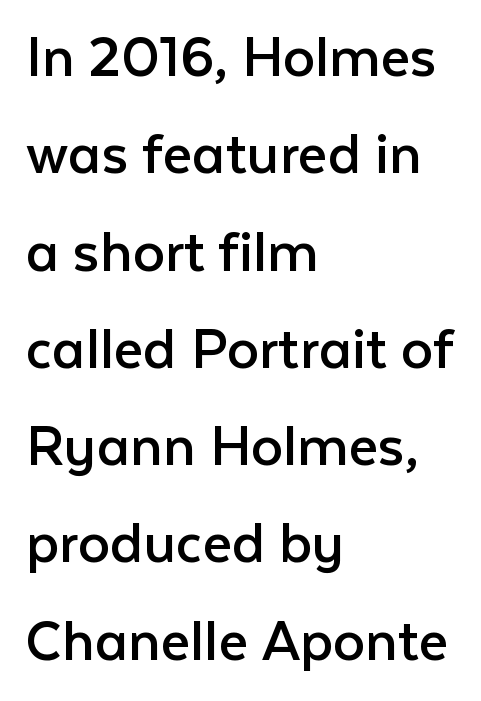
The specimen reads as upright at a glance. Short and long lines alike share a common starting point at left. A typesetter would label this face a sans. Descenders are the only things crossing below the line. Compared with typical body copy, the letter spacing here is the same. Do the characters align in a grid? No, the font is proportional.
